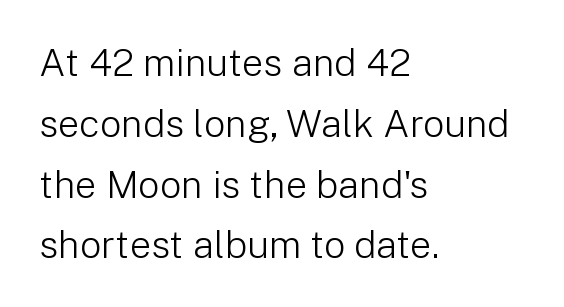
Q: Is the text bold? A: No.
Q: Is the text italic (slanted)? A: No, it is upright.
Q: Is the typeface a serif or a sans-serif typeface? A: Sans-serif.
Q: Is the text underlined? A: No.
Q: How is the paragraph aligned? A: Left-aligned.
Q: Is the spacing between letters normal or unusually wide? A: Normal.
Q: Is the spacing between lines tight, normal or loose? A: Normal.
Q: Width (condensed, normal, or wide)? A: Normal.
Q: Stroke contrast? A: Low.
Q: x-height? A: Medium.
Q: Monospaced? A: No.
